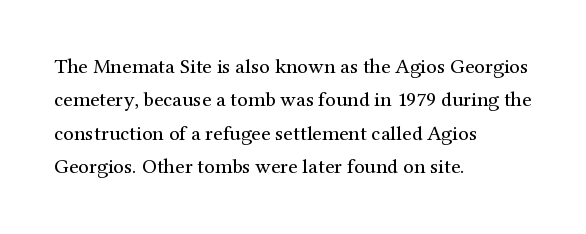
{"italic": "no", "bold": "no", "underline": "no", "align": "left", "line_spacing": "normal", "line_spacing_ratio": 1.59, "letter_spacing": "normal", "letter_spacing_em": 0.0, "glyph_px": 21}
